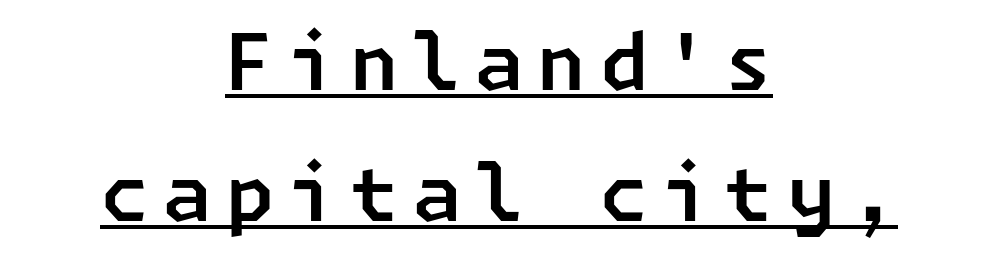
{"serif": "no", "width": "normal", "stroke_contrast": "low", "x_height": "medium", "underline": "yes", "align": "center", "line_spacing": "normal", "line_spacing_ratio": 1.68, "glyph_px": 78}
